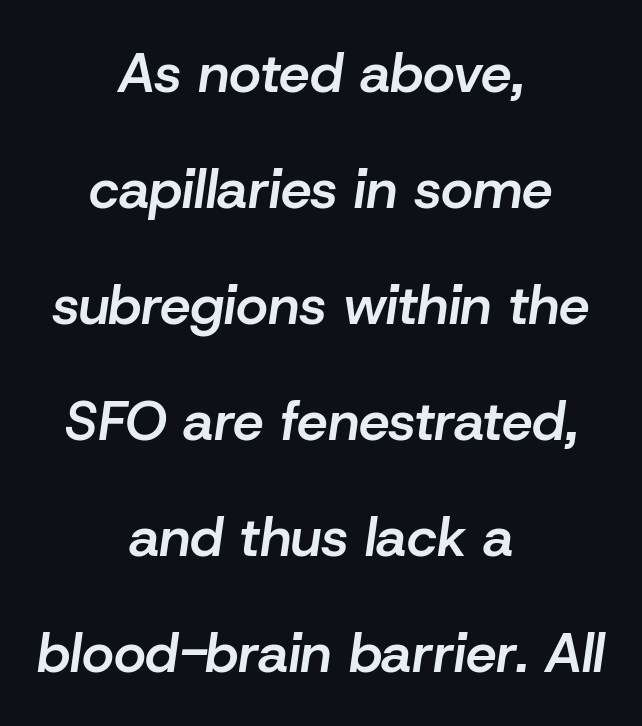
Q: Is the text bold? A: Semi-bold.
Q: Is the text italic (slanted)? A: Yes, it leans right by about 8 degrees.
Q: Is the text underlined? A: No.
Q: How is the paragraph aligned? A: Centered.
Q: Is the spacing between letters normal or unusually wide? A: Normal.
Q: Is the spacing between lines tight, normal or loose? A: Loose.
Q: Width (condensed, normal, or wide)? A: Normal.
Q: Stroke contrast? A: Low.
Q: x-height? A: Medium.
Q: Monospaced? A: No.
